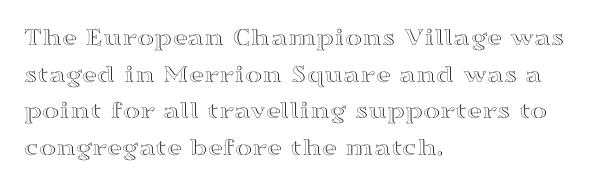
The image shows 26 px text type, upright; set left-aligned, normal line spacing (1.41x), normal letter spacing, not underlined.
